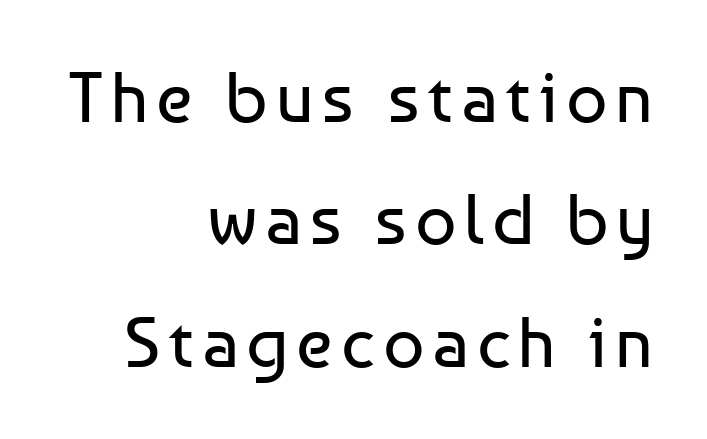
{"serif": "no", "italic": "no", "bold": "no", "weight": "regular", "width": "normal", "stroke_contrast": "low", "x_height": "medium", "monospaced": "no", "underline": "no", "align": "right", "line_spacing": "normal", "line_spacing_ratio": 1.7, "glyph_px": 72}
